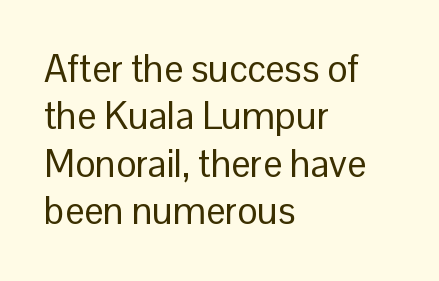
{"serif": "no", "italic": "no", "bold": "no", "weight": "regular", "width": "normal", "stroke_contrast": "low", "x_height": "medium", "monospaced": "no", "underline": "no", "align": "left", "line_spacing": "normal", "line_spacing_ratio": 1.25, "letter_spacing": "normal", "letter_spacing_em": 0.0, "glyph_px": 38}
